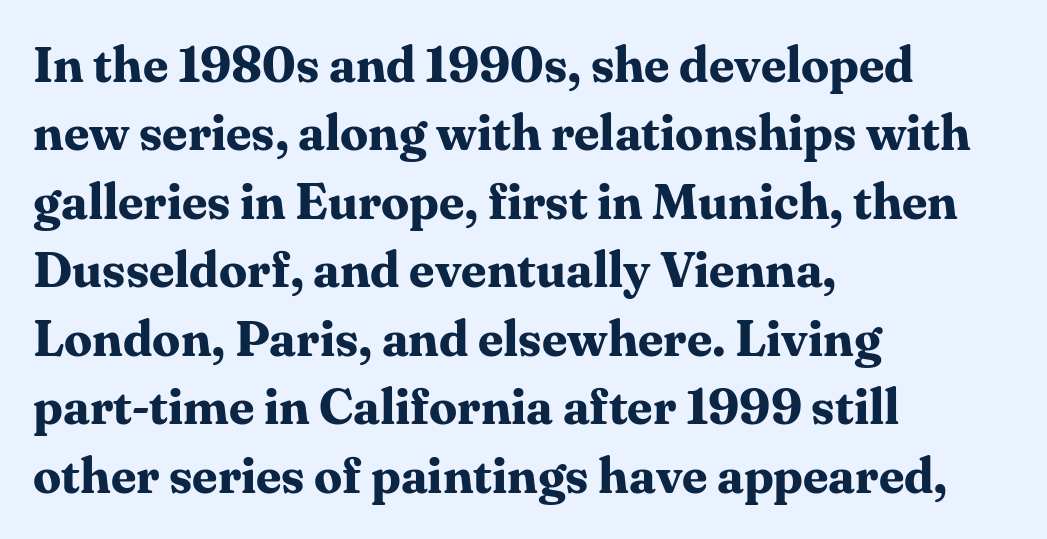
Chunky letters — that's bold for sure. Is this a fixed-width face? No — the glyphs have proportional, varying widths. If you drew a line through each stem, it would be perfectly vertical. No extra tracking has been applied to these lines. The lines in this sample share a left origin and differ only in where they stop. Serif or sans? Serif — the stroke terminals have little feet.
